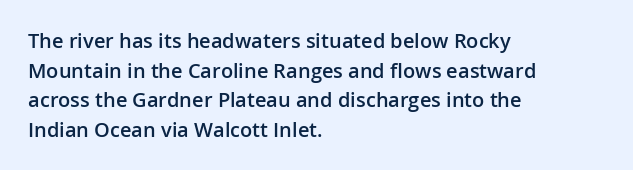
Q: Is the text bold? A: Semi-bold.
Q: Is the text italic (slanted)? A: No, it is upright.
Q: Is the text underlined? A: No.
Q: How is the paragraph aligned? A: Left-aligned.
Q: Is the spacing between letters normal or unusually wide? A: Normal.
Q: Is the spacing between lines tight, normal or loose? A: Normal.
